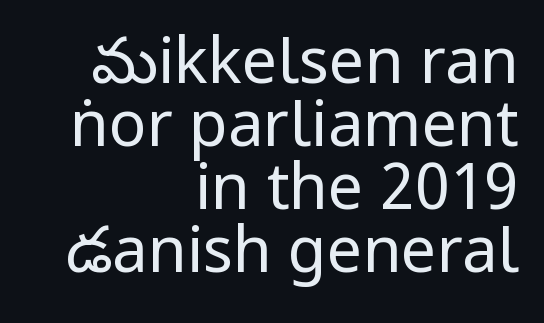
What kind of face is this? One without serifs — a sans. Line endings align vertically; line beginnings do not. The lettering stays uniformly vertical, giving the passage a roman look. Any mark beneath the type? The region is blank. You could call the tracking neutral — neither tight nor loose. Counters stay open thanks to moderate or lighter strokes.
